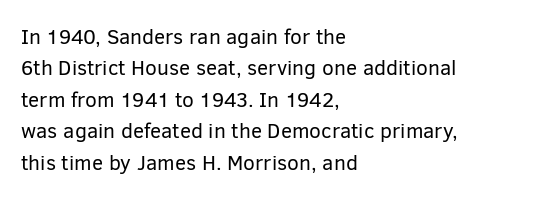
Q: Is the text bold? A: No.
Q: Is the text italic (slanted)? A: No, it is upright.
Q: Is the text underlined? A: No.
Q: How is the paragraph aligned? A: Left-aligned.
Q: Is the spacing between letters normal or unusually wide? A: Normal.
Q: Is the spacing between lines tight, normal or loose? A: Normal.
